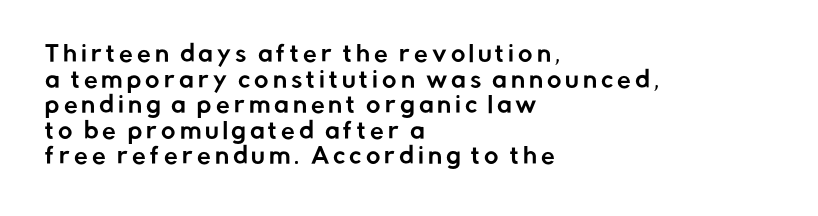
The image shows 22 px text type, upright; set left-aligned, line spacing 1.16x, not underlined.
